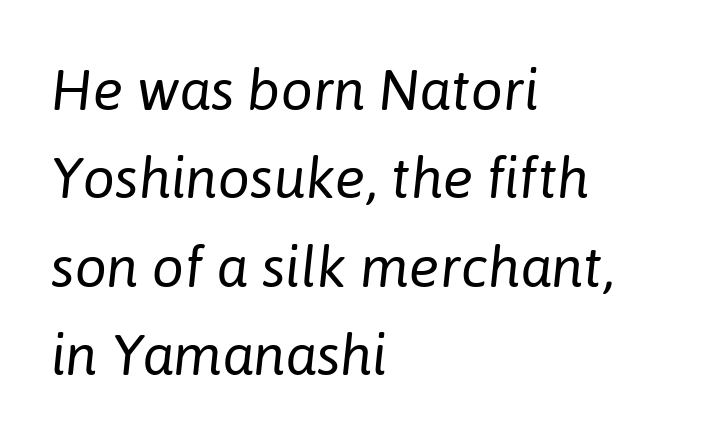
{"italic": "yes", "lean": "right", "slant_degrees": 6, "bold": "no", "weight": "regular", "width": "normal", "stroke_contrast": "low", "x_height": "medium", "monospaced": "no", "underline": "no", "align": "left", "line_spacing": "normal", "line_spacing_ratio": 1.55, "letter_spacing": "normal", "letter_spacing_em": 0.0, "glyph_px": 57}
